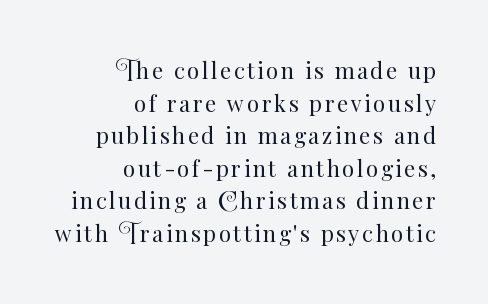
Line endings align vertically; line beginnings do not. This rendering features lettering with no underline. The block of text has a typical density, with ordinary space between rows. Weight: in the light-to-regular range.
